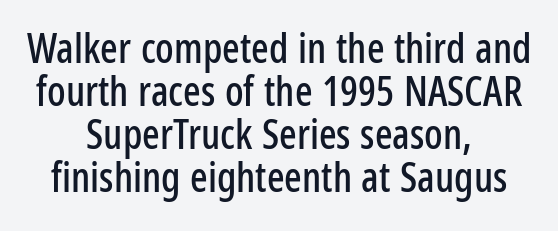
Q: Is the text italic (slanted)? A: No, it is upright.
Q: Is the typeface a serif or a sans-serif typeface? A: Sans-serif.
Q: Is the text underlined? A: No.
Q: How is the paragraph aligned? A: Centered.
Q: Is the spacing between letters normal or unusually wide? A: Normal.
Q: Is the spacing between lines tight, normal or loose? A: Tight.
Q: Width (condensed, normal, or wide)? A: Condensed.
Q: Stroke contrast? A: Low.
Q: x-height? A: Medium.
Q: Monospaced? A: No.
